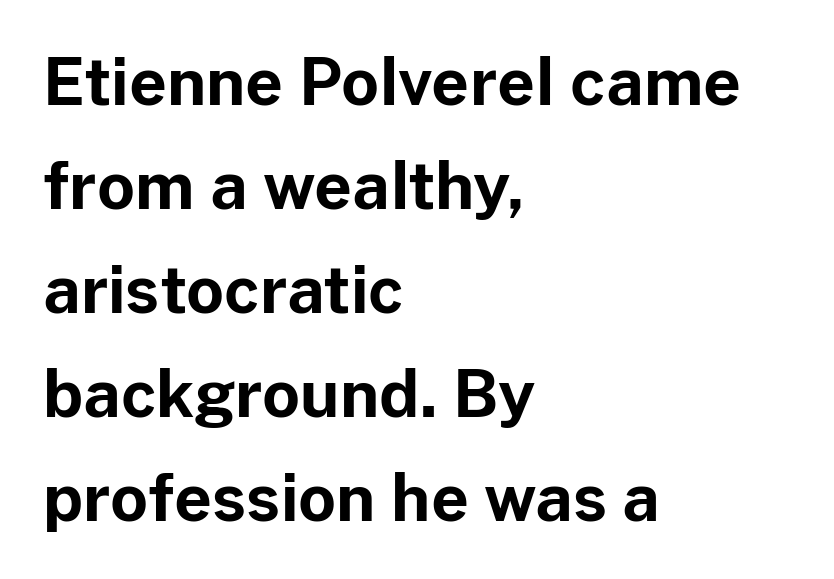
Q: Is the text bold? A: Yes.
Q: Is the text italic (slanted)? A: No, it is upright.
Q: Is the typeface a serif or a sans-serif typeface? A: Sans-serif.
Q: Is the text underlined? A: No.
Q: How is the paragraph aligned? A: Left-aligned.
Q: Is the spacing between letters normal or unusually wide? A: Normal.
Q: Is the spacing between lines tight, normal or loose? A: Normal.
Q: Width (condensed, normal, or wide)? A: Normal.
Q: Stroke contrast? A: Low.
Q: x-height? A: Medium.
Q: Monospaced? A: No.
